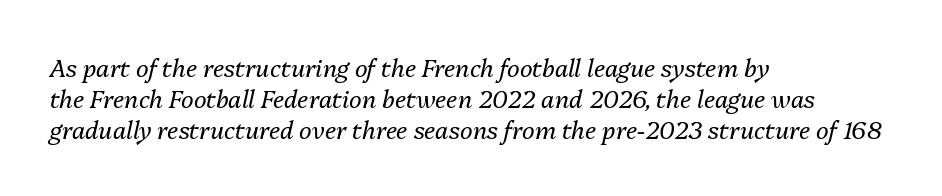
The image shows 24 px text type, italic (leaning right); set left-aligned, normal line spacing (1.29x), normal letter spacing, not underlined.
